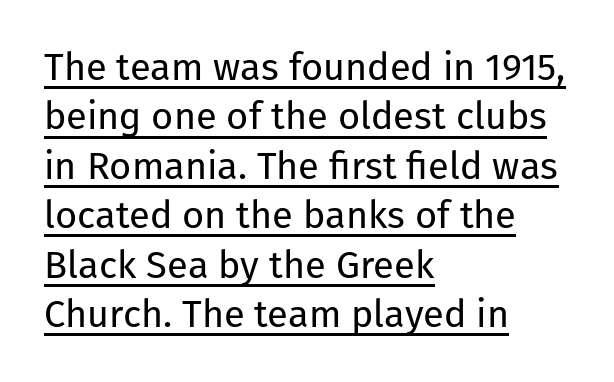
The image shows 38 px regular-weight sans-serif type, upright; set left-aligned, normal line spacing (1.3x), normal letter spacing, underlined; low stroke contrast and a medium x-height.
